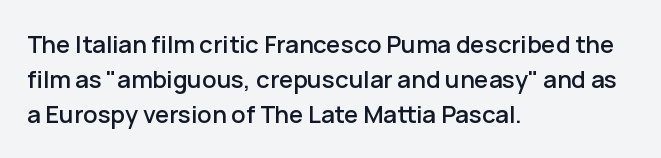
This sample keeps an unexceptional amount of space between lines. These lines keep a tight, regular rhythm from letter to letter. Every stem runs plumb, perpendicular to the baseline. Reading down the block, your eye returns to a fixed left position each line. The string is rendered with underlining switched off.
